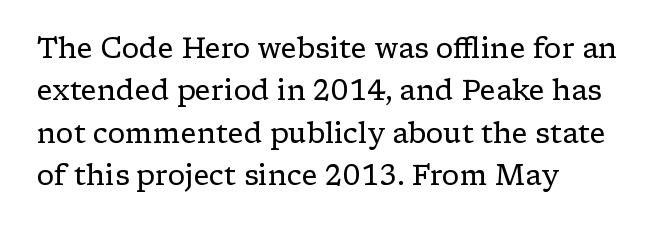
{"serif": "yes", "italic": "no", "bold": "no", "weight": "regular", "width": "wide", "stroke_contrast": "low", "x_height": "medium", "monospaced": "no", "underline": "no", "align": "left", "line_spacing": "normal", "line_spacing_ratio": 1.51, "letter_spacing": "normal", "letter_spacing_em": 0.0, "glyph_px": 28}
